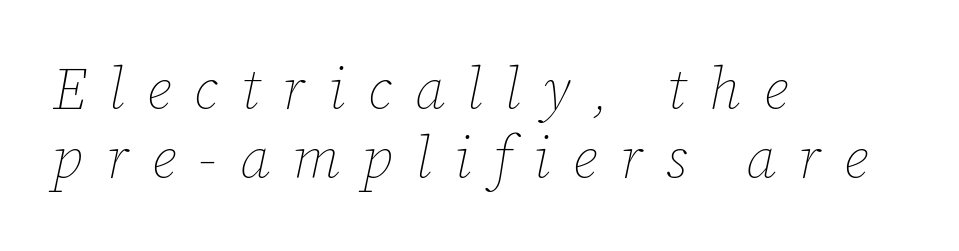
The image shows 58 px thin type, italic (leaning right); set left-aligned, line spacing 1.19x, unusually wide letter spacing (+0.39 em), not underlined; low stroke contrast and a medium x-height.
